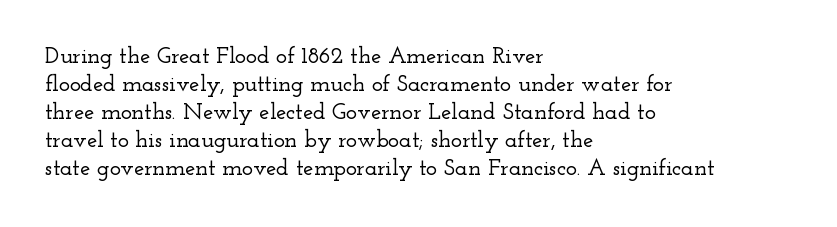
{"italic": "no", "underline": "no", "align": "left", "line_spacing_ratio": 1.22, "letter_spacing": "normal", "letter_spacing_em": 0.0, "glyph_px": 23}
